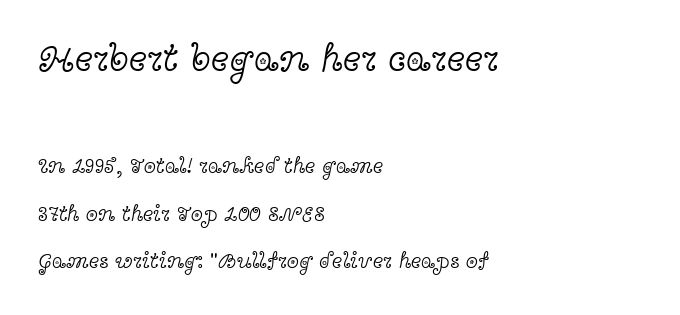
No heavy texture on the line: the type isn't bold. Here the designer chose a conventional face with non-uniform glyph widths. Casual observation: everything's shoved over to the left. Here the first block reads like a headline and the second like body copy.
